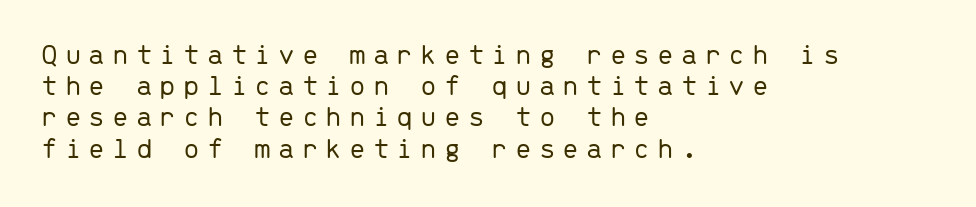
The image shows 30 px light sans-serif type, upright, monospaced; set left-aligned, tight line spacing (1.04x), unusually wide letter spacing (+0.23 em), not underlined; low stroke contrast and a medium x-height.
